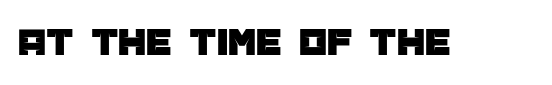
Q: Is the text italic (slanted)? A: No, it is upright.
Q: Is the typeface a serif or a sans-serif typeface? A: Sans-serif.
Q: Is the text underlined? A: No.
Q: Is the spacing between letters normal or unusually wide? A: Normal.
Q: Width (condensed, normal, or wide)? A: Normal.
Q: Stroke contrast? A: Low.
Q: x-height? A: Large.
Q: Monospaced? A: No.
